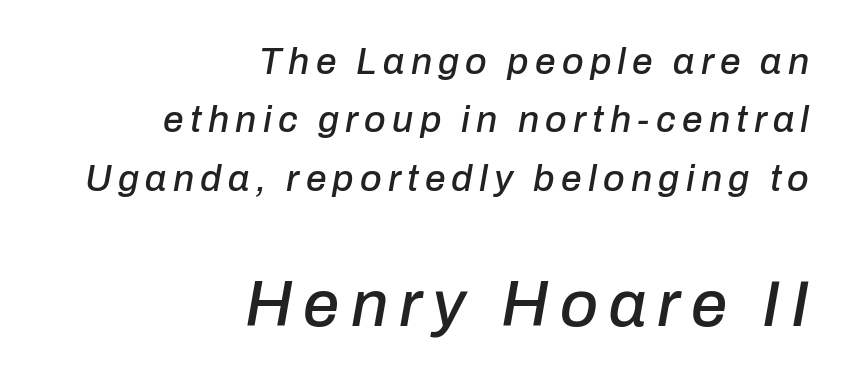
{"italic": "yes", "lean": "right", "slant_degrees": 10, "width": "normal", "stroke_contrast": "low", "x_height": "medium", "monospaced": "no", "underline": "no", "align": "right", "line_spacing": "normal", "line_spacing_ratio": 1.58, "larger_block": "second", "size_ratio": 1.76, "glyph_px": 65}
